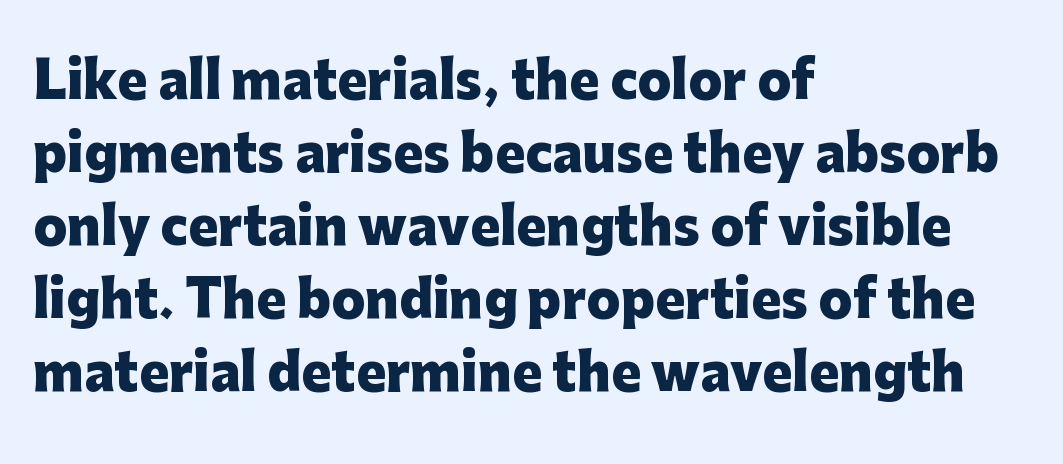
The image shows 50 px heavy sans-serif type, upright; set left-aligned, normal line spacing (1.46x), normal letter spacing, not underlined; low stroke contrast and a medium x-height.
